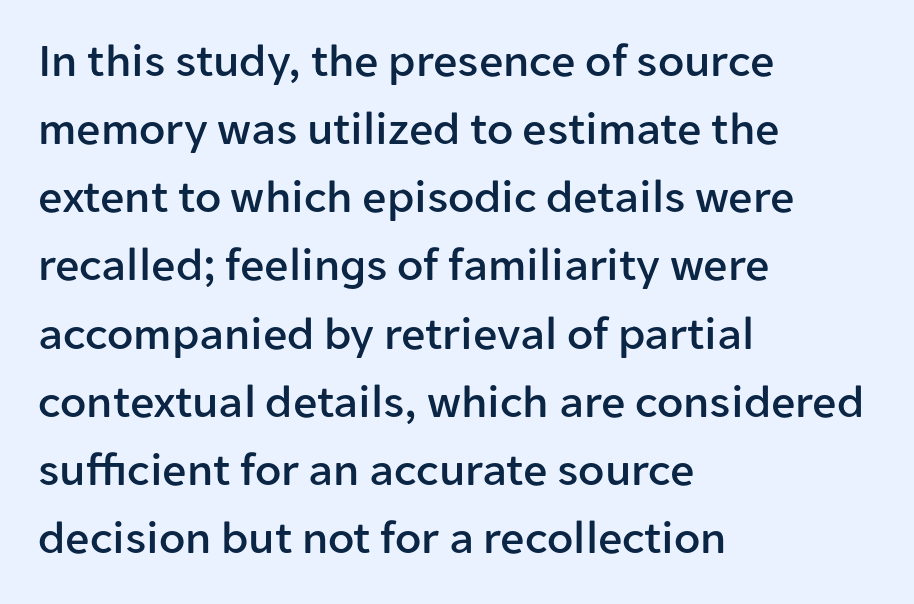
{"serif": "no", "italic": "no", "width": "normal", "stroke_contrast": "low", "x_height": "medium", "monospaced": "no", "underline": "no", "align": "left", "line_spacing": "normal", "line_spacing_ratio": 1.42, "letter_spacing": "normal", "letter_spacing_em": 0.0, "glyph_px": 48}
